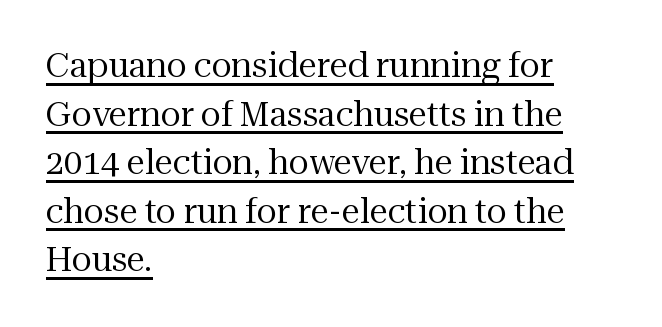
Each line of the rendering has a horizontal stroke beneath the glyphs. The glyphs in this specimen are seriffed. Heaviness? Minimal to ordinary, like unemphasized prose. Does the lettering tilt? It doesn't — this is upright. You could call the tracking neutral — neither tight nor loose.
